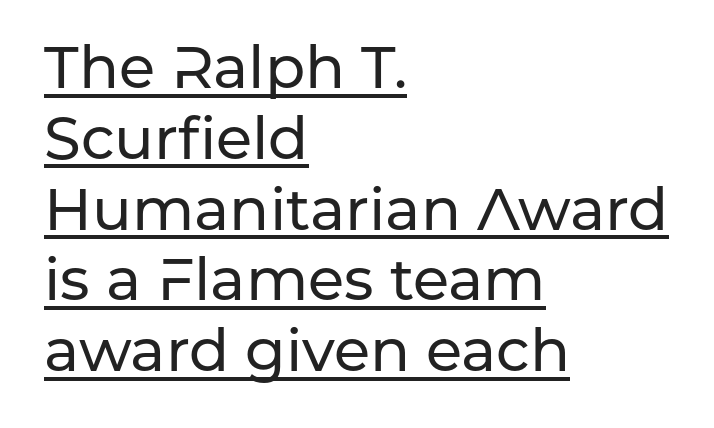
Q: Is the text italic (slanted)? A: No, it is upright.
Q: Is the typeface a serif or a sans-serif typeface? A: Sans-serif.
Q: Is the text underlined? A: Yes.
Q: How is the paragraph aligned? A: Left-aligned.
Q: Is the spacing between letters normal or unusually wide? A: Normal.
Q: Width (condensed, normal, or wide)? A: Normal.
Q: Stroke contrast? A: Low.
Q: x-height? A: Medium.
Q: Monospaced? A: No.
